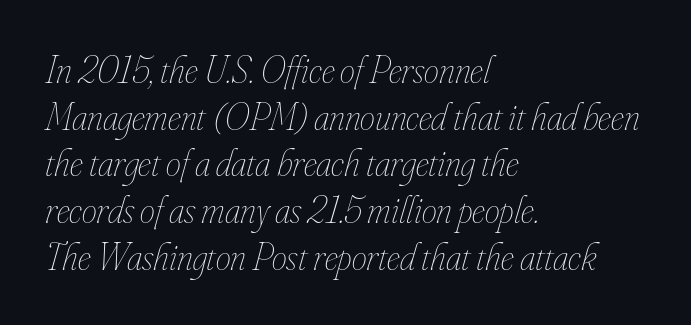
{"italic": "yes", "lean": "right", "slant_degrees": 16, "bold": "no", "weight": "thin", "width": "condensed", "stroke_contrast": "low", "x_height": "small", "monospaced": "no", "underline": "no", "align": "left", "line_spacing_ratio": 1.23, "letter_spacing": "normal", "letter_spacing_em": 0.0, "glyph_px": 38}
